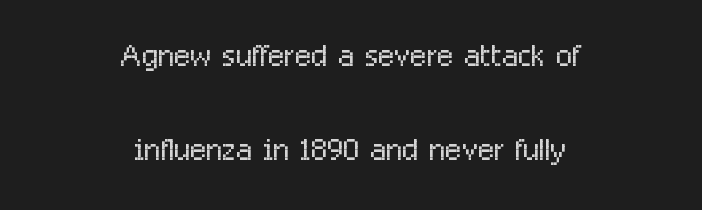
{"serif": "no", "italic": "no", "bold": "no", "weight": "light", "width": "condensed", "stroke_contrast": "low", "x_height": "medium", "monospaced": "no", "underline": "no", "align": "center", "line_spacing": "loose", "line_spacing_ratio": 2.18, "letter_spacing": "normal", "letter_spacing_em": 0.0, "glyph_px": 43}
